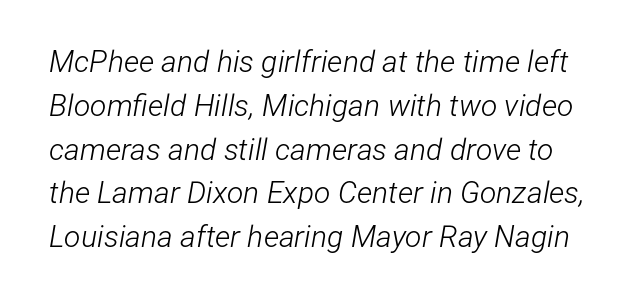
The image shows 30 px light, condensed type, italic (leaning right); set normal line spacing (1.46x), normal letter spacing, not underlined; low stroke contrast and a medium x-height.
